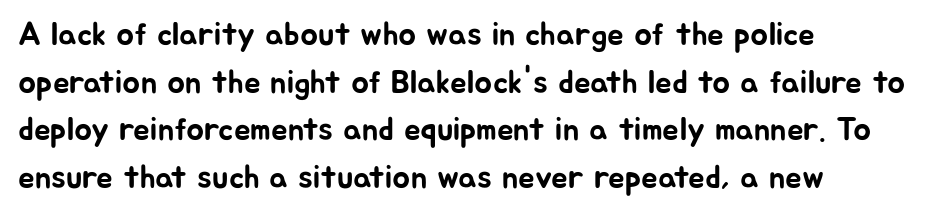
{"serif": "no", "italic": "no", "width": "normal", "stroke_contrast": "low", "x_height": "medium", "monospaced": "no", "underline": "no", "align": "left", "line_spacing": "normal", "line_spacing_ratio": 1.44, "letter_spacing": "normal", "letter_spacing_em": 0.0, "glyph_px": 33}
